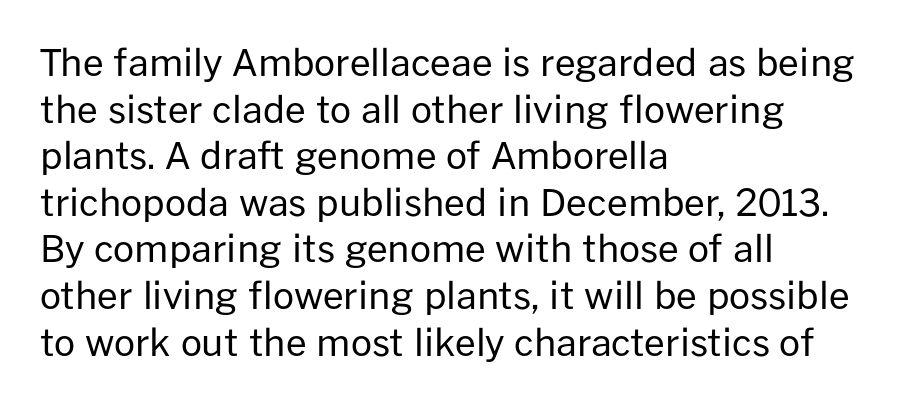
The image shows 37 px regular-weight sans-serif type, upright; set left-aligned, normal line spacing (1.26x), normal letter spacing, not underlined; low stroke contrast and a medium x-height.
